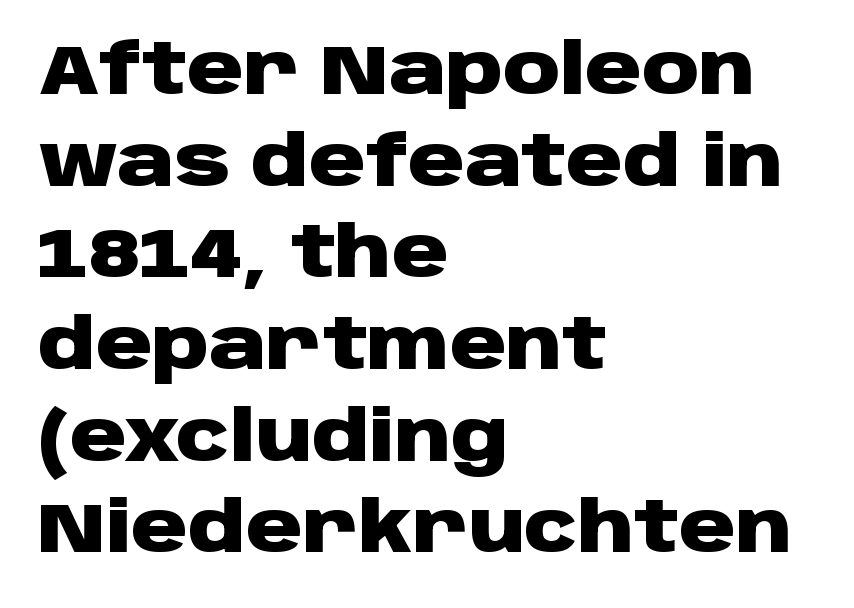
This sample keeps an unexceptional amount of space between lines. A sans-serif font was chosen for this passage. Each line starts at the same left margin while the right side varies. Here the glyphs are tracked normally, forming tight word shapes. A typesetter would call this proportional, since set widths differ per character.
